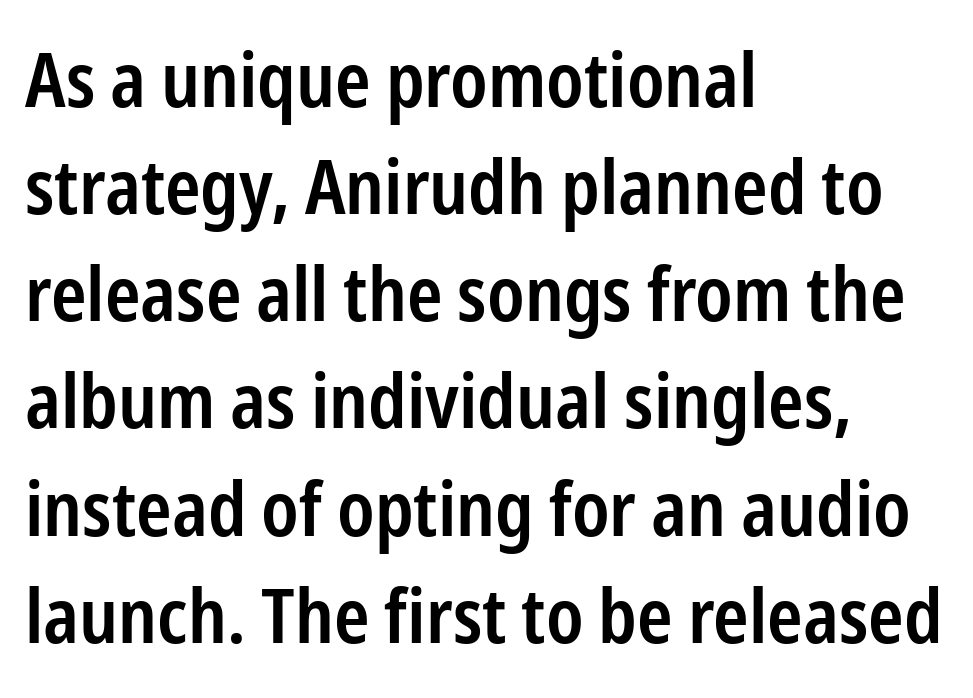
The rendering uses a moderate line-height, typical for paragraphs. In terms of weight, the rendering is demibold, just under bold. The ragged edge is on the right, which tells us the setting is flush left. Only glyphs here, with clear space below each row. Observe the absence of serifs on each vertical stroke in this sample.
